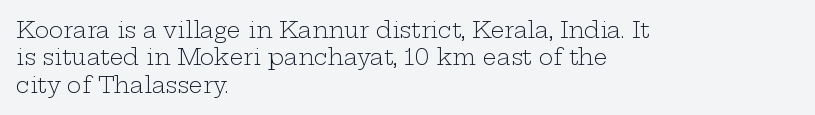
Q: Is the text bold? A: No.
Q: Is the text italic (slanted)? A: No, it is upright.
Q: Is the text underlined? A: No.
Q: How is the paragraph aligned? A: Left-aligned.
Q: Is the spacing between letters normal or unusually wide? A: Normal.
